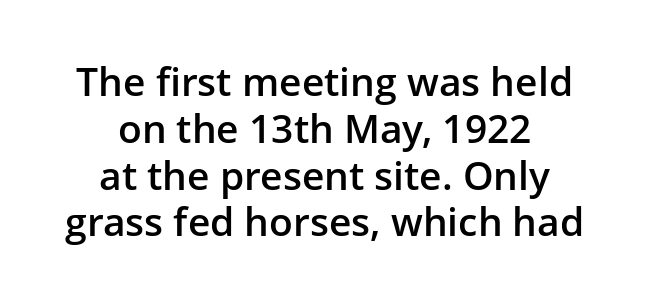
The image shows 39 px semibold sans-serif type, upright; set centered, line spacing 1.2x, normal letter spacing, not underlined; low stroke contrast and a medium x-height.
